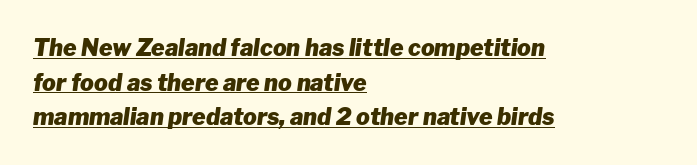
The image shows 23 px bold type, italic (leaning right); set left-aligned, normal line spacing (1.51x), normal letter spacing, underlined.
